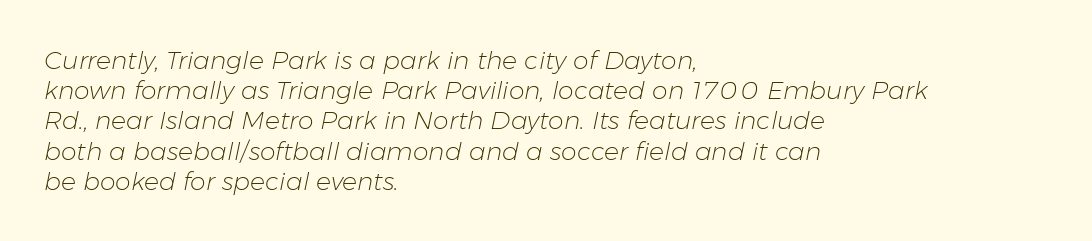
{"italic": "yes", "lean": "right", "slant_degrees": 11, "bold": "no", "underline": "no", "align": "left", "line_spacing_ratio": 1.21, "letter_spacing": "normal", "letter_spacing_em": 0.0, "glyph_px": 25}
